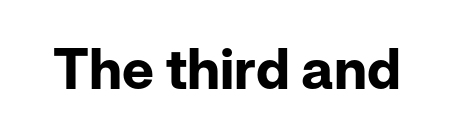
These lines carry a lot of weight — the face is fully bold. Plain, unruled lines of type. Spacing between characters is what you'd get straight out of the box. Style check: upright. These lines are rendered in a variable-pitch font. The typeface chosen for these lines omits serifs.
